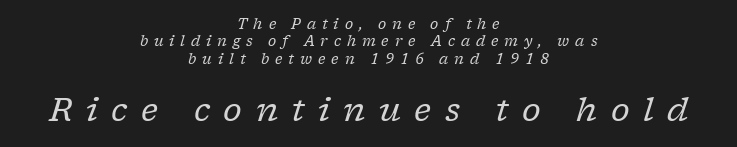
{"serif": "yes", "italic": "yes", "lean": "right", "slant_degrees": 17, "bold": "no", "weight": "regular", "width": "normal", "stroke_contrast": "low", "x_height": "medium", "monospaced": "no", "underline": "no", "align": "center", "line_spacing_ratio": 1.24, "letter_spacing": "wide", "letter_spacing_em": 0.42, "larger_block": "second", "size_ratio": 2.29, "glyph_px": 32}
